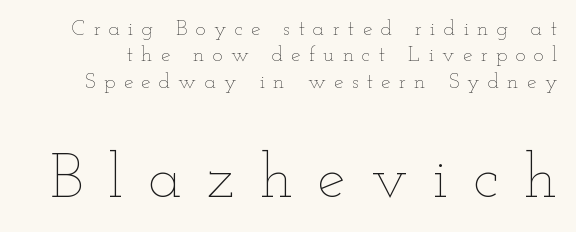
Q: Is the text bold? A: No.
Q: Is the text italic (slanted)? A: No, it is upright.
Q: Is the text underlined? A: No.
Q: Is the spacing between letters normal or unusually wide? A: Unusually wide.
Q: Is the spacing between lines tight, normal or loose? A: Normal.
Q: Which block of text is set in a larger size, the first (top) or the second (bottom)? A: The second (bottom) one.
Q: Width (condensed, normal, or wide)? A: Wide.
Q: Stroke contrast? A: Low.
Q: x-height? A: Small.
Q: Monospaced? A: No.
